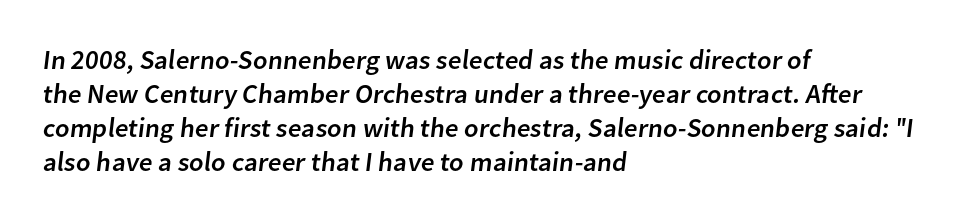
The image shows 27 px text type; set left-aligned, normal line spacing (1.26x), normal letter spacing, not underlined.
